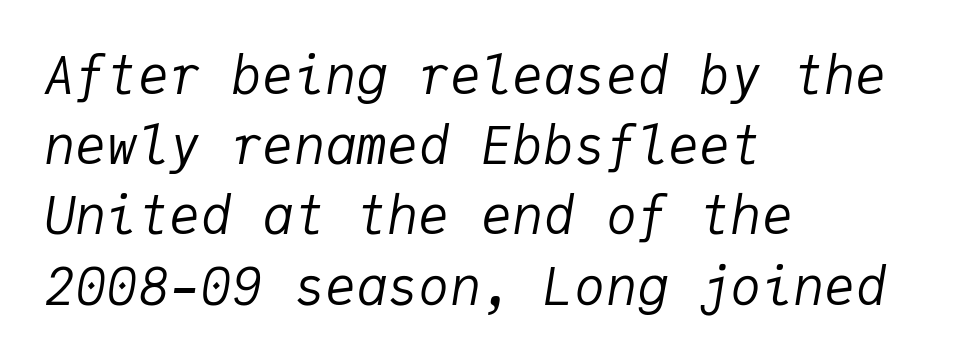
Q: Is the text bold? A: No.
Q: Is the text italic (slanted)? A: Yes, it leans right by about 9 degrees.
Q: Is the text underlined? A: No.
Q: How is the paragraph aligned? A: Left-aligned.
Q: Is the spacing between letters normal or unusually wide? A: Normal.
Q: Is the spacing between lines tight, normal or loose? A: Normal.
Q: Width (condensed, normal, or wide)? A: Normal.
Q: Stroke contrast? A: Low.
Q: x-height? A: Medium.
Q: Monospaced? A: Yes.
